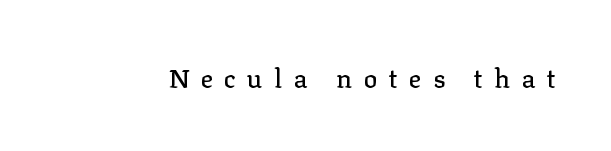
Q: Is the text italic (slanted)? A: No, it is upright.
Q: Is the text underlined? A: No.
Q: Is the spacing between letters normal or unusually wide? A: Unusually wide.
